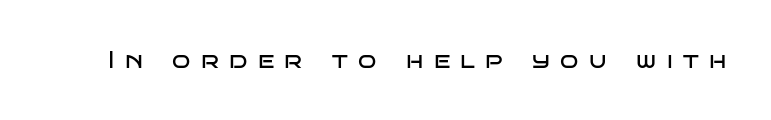
The image shows 24 px text type, upright; set unusually wide letter spacing (+0.43 em), not underlined.
